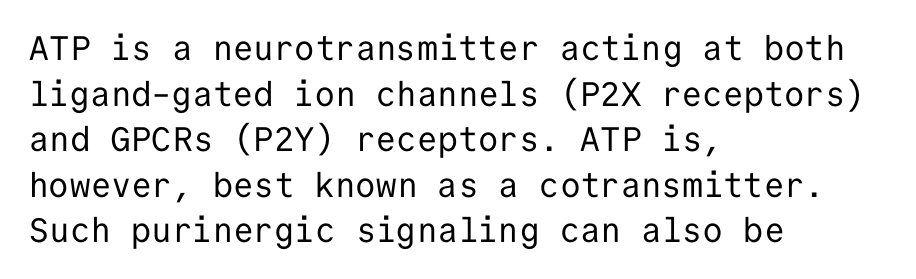
{"serif": "no", "italic": "no", "bold": "no", "weight": "regular", "width": "normal", "stroke_contrast": "low", "x_height": "medium", "monospaced": "yes", "underline": "no", "align": "left", "line_spacing": "normal", "line_spacing_ratio": 1.34, "letter_spacing": "normal", "letter_spacing_em": 0.0, "glyph_px": 34}
